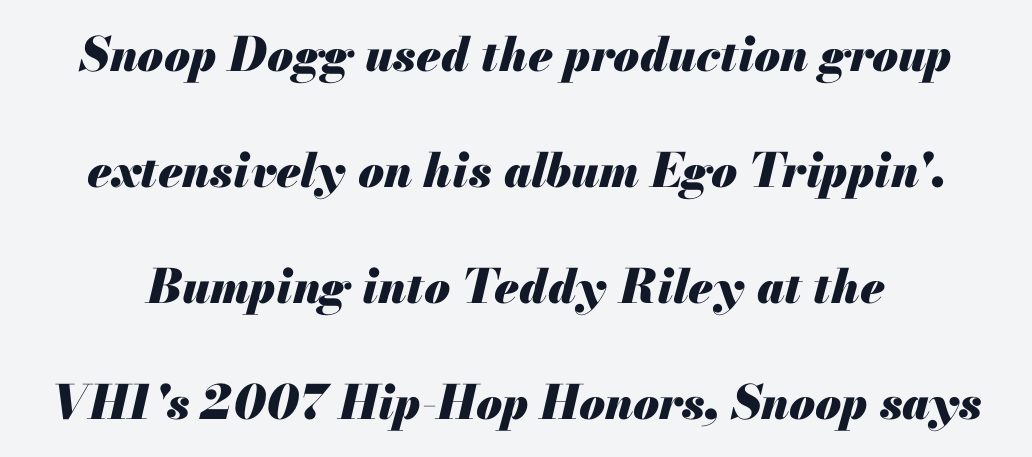
The passage shown stacks its lines with a broad gap. Rule under the text: the space is simply empty. Emphasis by weight is at full strength: bold. Proportional: the letters do not fall into vertical columns. Tall strokes in this sample are angled rather than plumb. In terms of letterspacing, this is plain default setting.
